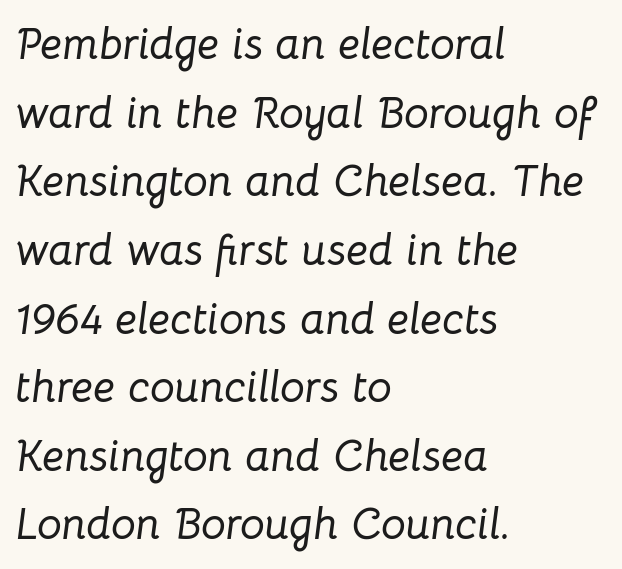
{"italic": "yes", "lean": "right", "slant_degrees": 8, "width": "normal", "stroke_contrast": "low", "x_height": "medium", "monospaced": "no", "underline": "no", "align": "left", "line_spacing": "normal", "line_spacing_ratio": 1.56, "letter_spacing": "normal", "letter_spacing_em": 0.0, "glyph_px": 44}
